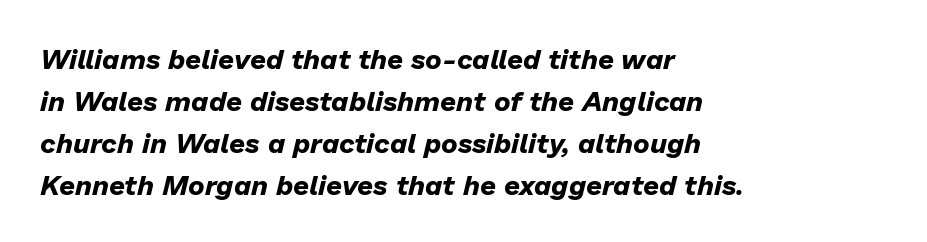
Clear beneath every line of the passage. A typesetter would call this proportional, since set widths differ per character. The passage shown stacks its lines at a standard gap. Characters are canted at an angle relative to the baseline's perpendicular. Thick stems and heavy bowls — unmistakably bold. A typesetter would call this zero additional tracking.
